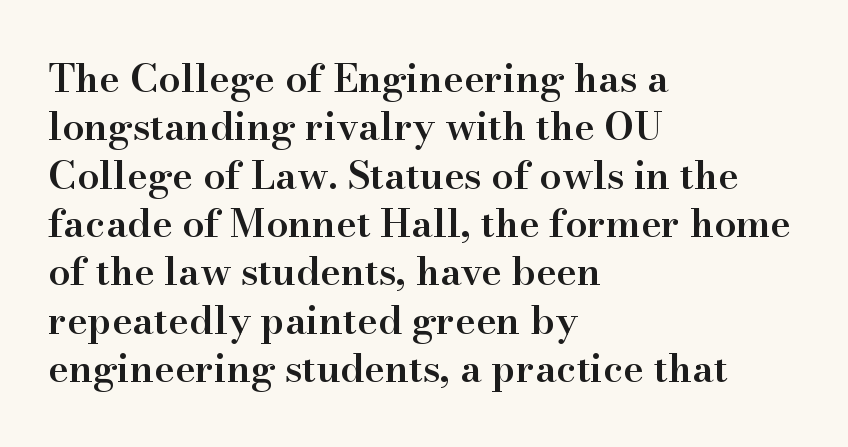
{"serif": "yes", "italic": "no", "bold": "semi", "weight": "semibold", "width": "normal", "stroke_contrast": "high", "x_height": "small", "monospaced": "no", "underline": "no", "align": "left", "line_spacing_ratio": 1.24, "letter_spacing": "normal", "letter_spacing_em": 0.0, "glyph_px": 39}
